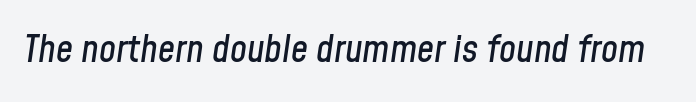
Q: Is the text italic (slanted)? A: Yes, it leans right by about 8 degrees.
Q: Is the text underlined? A: No.
Q: Is the spacing between letters normal or unusually wide? A: Normal.
Q: Width (condensed, normal, or wide)? A: Condensed.
Q: Stroke contrast? A: Low.
Q: x-height? A: Medium.
Q: Monospaced? A: No.
